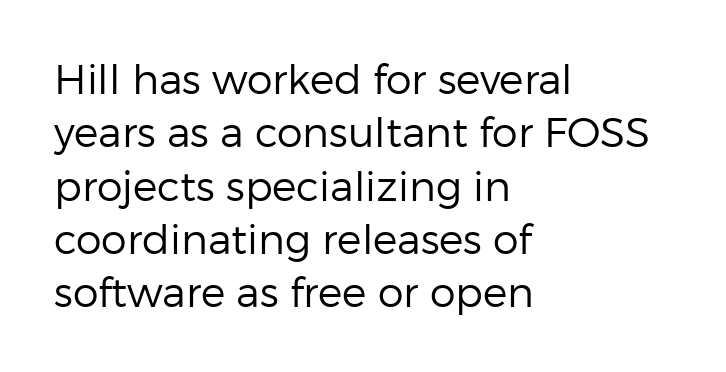
In terms of posture, this sample is upright. One glance says typical: line gaps are just what's usual. Type without underlining. The passage is arranged the way most books set body copy — flush left. This sample uses plain, unmodified letter spacing. Weight class: somewhere from thin through regular.
